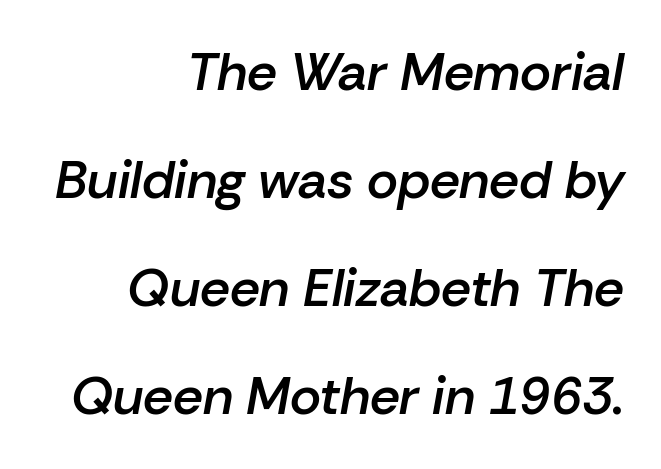
{"italic": "yes", "lean": "right", "slant_degrees": 10, "bold": "semi", "weight": "semibold", "width": "normal", "stroke_contrast": "low", "x_height": "medium", "monospaced": "no", "underline": "no", "align": "right", "line_spacing": "loose", "line_spacing_ratio": 2.04, "letter_spacing": "normal", "letter_spacing_em": 0.0, "glyph_px": 53}
